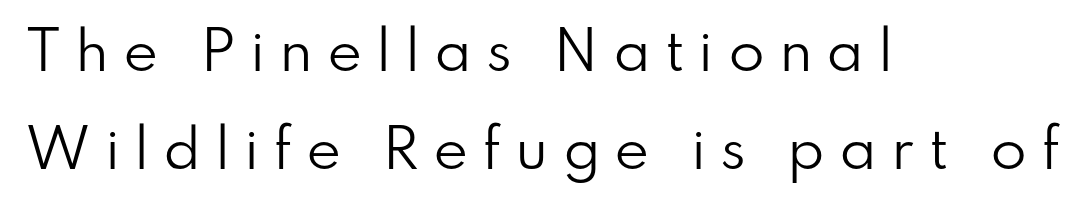
A typesetter would call this heavily tracked-out type. Looks like regular typesetting: each glyph gets only the width it needs. Look at the bottom of the vertical strokes: they stop flat, with no serifs. It's the straight-up-and-down kind of type. The lines are quadded left. The cut favours lightness, reaching ordinary text weight at its darkest.
